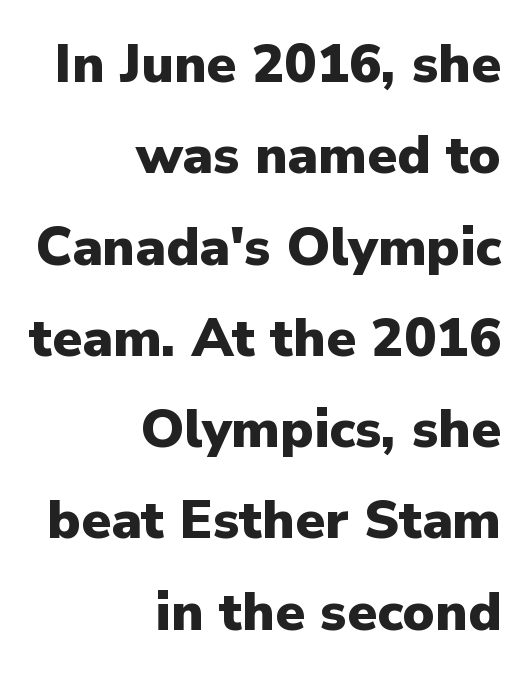
Q: Is the text bold? A: Yes.
Q: Is the text italic (slanted)? A: No, it is upright.
Q: Is the typeface a serif or a sans-serif typeface? A: Sans-serif.
Q: Is the text underlined? A: No.
Q: How is the paragraph aligned? A: Right-aligned.
Q: Is the spacing between letters normal or unusually wide? A: Normal.
Q: Is the spacing between lines tight, normal or loose? A: Normal.
Q: Width (condensed, normal, or wide)? A: Normal.
Q: Stroke contrast? A: Low.
Q: x-height? A: Medium.
Q: Monospaced? A: No.
